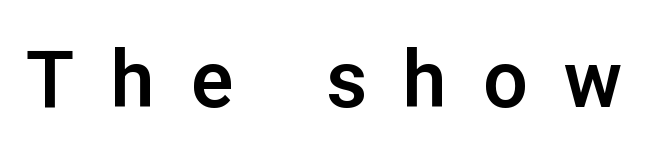
{"serif": "no", "italic": "no", "width": "normal", "stroke_contrast": "low", "x_height": "medium", "monospaced": "no", "underline": "no", "letter_spacing": "wide", "letter_spacing_em": 0.46, "glyph_px": 79}
